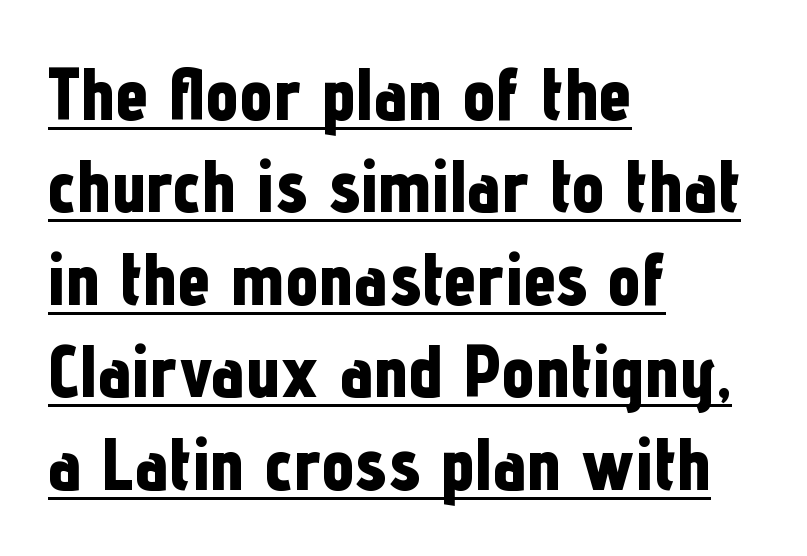
Notice how the stems are strictly vertical — no italics here. Observe the absence of serifs on each vertical stroke in this sample. Underlining? Definitely there. The rendering uses natural spacing where letterforms have individual widths.
